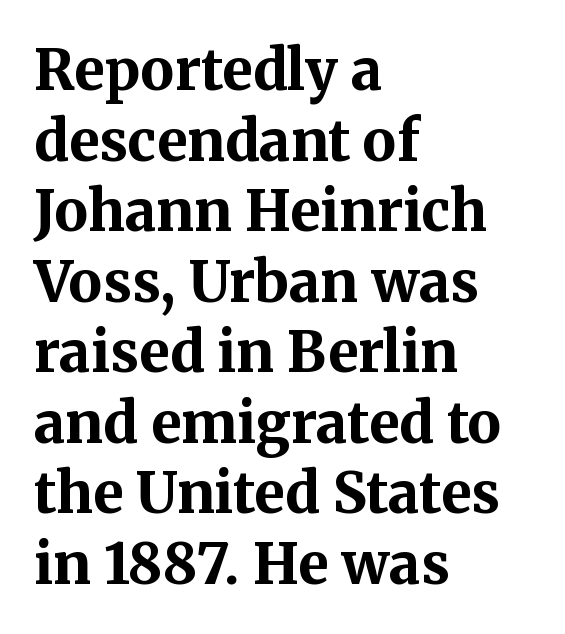
Q: Is the text bold? A: Yes.
Q: Is the text italic (slanted)? A: No, it is upright.
Q: Is the typeface a serif or a sans-serif typeface? A: Serif.
Q: Is the text underlined? A: No.
Q: How is the paragraph aligned? A: Left-aligned.
Q: Is the spacing between letters normal or unusually wide? A: Normal.
Q: Is the spacing between lines tight, normal or loose? A: Normal.
Q: Width (condensed, normal, or wide)? A: Normal.
Q: Stroke contrast? A: Medium.
Q: x-height? A: Medium.
Q: Monospaced? A: No.
